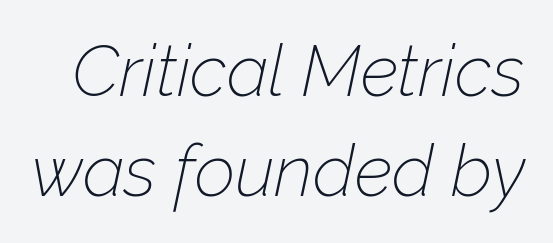
{"italic": "yes", "lean": "right", "slant_degrees": 12, "bold": "no", "weight": "thin", "width": "normal", "stroke_contrast": "low", "x_height": "medium", "monospaced": "no", "underline": "no", "line_spacing": "normal", "line_spacing_ratio": 1.41, "letter_spacing": "normal", "letter_spacing_em": 0.0, "glyph_px": 71}
